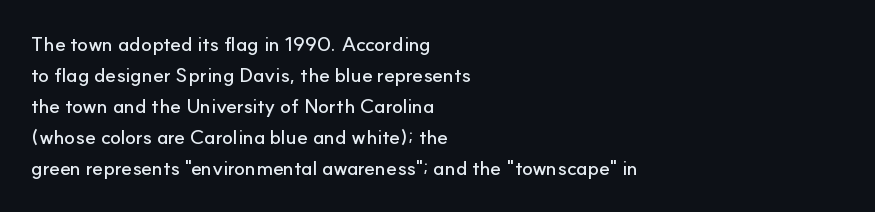
{"italic": "no", "underline": "no", "align": "left", "line_spacing": "normal", "line_spacing_ratio": 1.55, "letter_spacing": "normal", "letter_spacing_em": 0.0, "glyph_px": 20}
